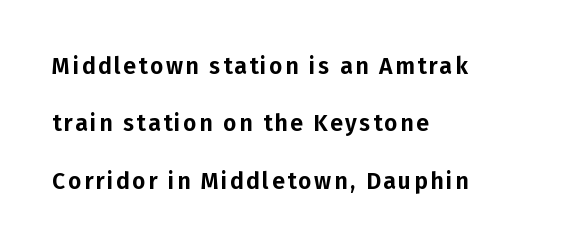
The image shows 23 px text type, upright; set left-aligned, loose line spacing (2.5x), not underlined.
